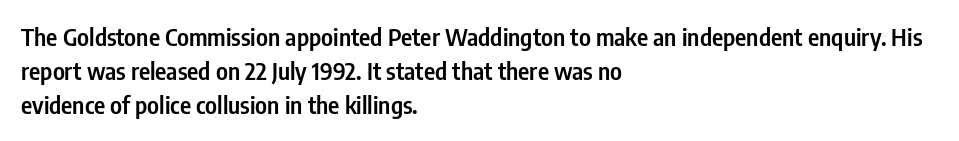
The image shows 24 px text type, upright; set left-aligned, normal line spacing (1.41x), normal letter spacing, not underlined.
